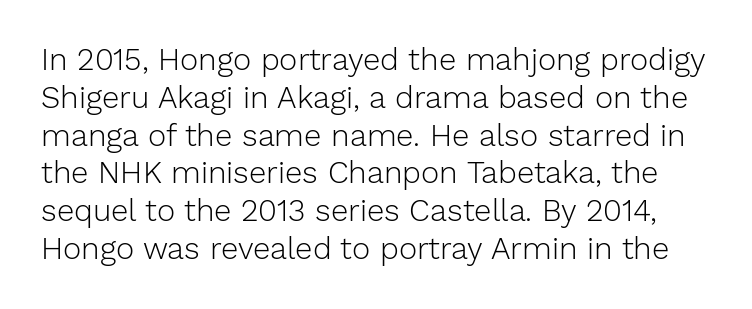
{"serif": "no", "italic": "no", "bold": "no", "weight": "light", "width": "normal", "stroke_contrast": "low", "x_height": "medium", "monospaced": "no", "underline": "no", "line_spacing_ratio": 1.22, "letter_spacing": "normal", "letter_spacing_em": 0.0, "glyph_px": 31}
